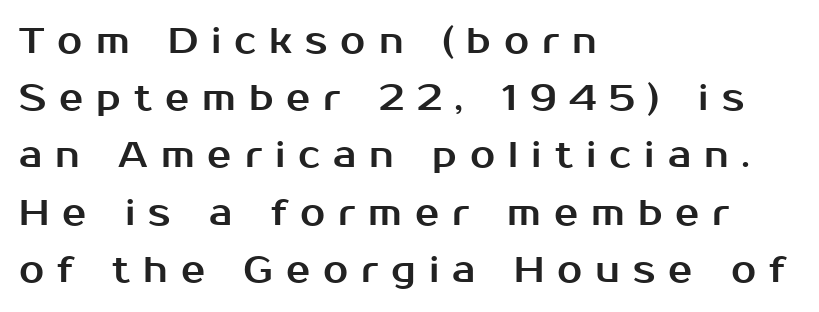
Q: Is the text italic (slanted)? A: No, it is upright.
Q: Is the typeface a serif or a sans-serif typeface? A: Sans-serif.
Q: Is the text underlined? A: No.
Q: How is the paragraph aligned? A: Left-aligned.
Q: Is the spacing between letters normal or unusually wide? A: Unusually wide.
Q: Is the spacing between lines tight, normal or loose? A: Normal.
Q: Width (condensed, normal, or wide)? A: Normal.
Q: Stroke contrast? A: Medium.
Q: x-height? A: Medium.
Q: Monospaced? A: No.
